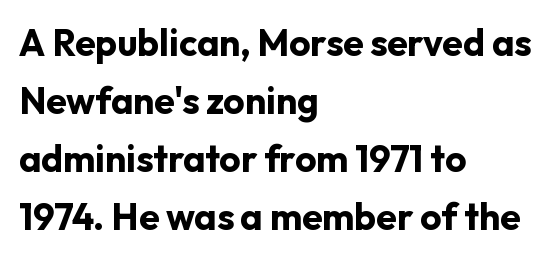
The image shows 37 px bold sans-serif type, upright; set left-aligned, normal line spacing (1.57x), normal letter spacing, not underlined; low stroke contrast and a medium x-height.
